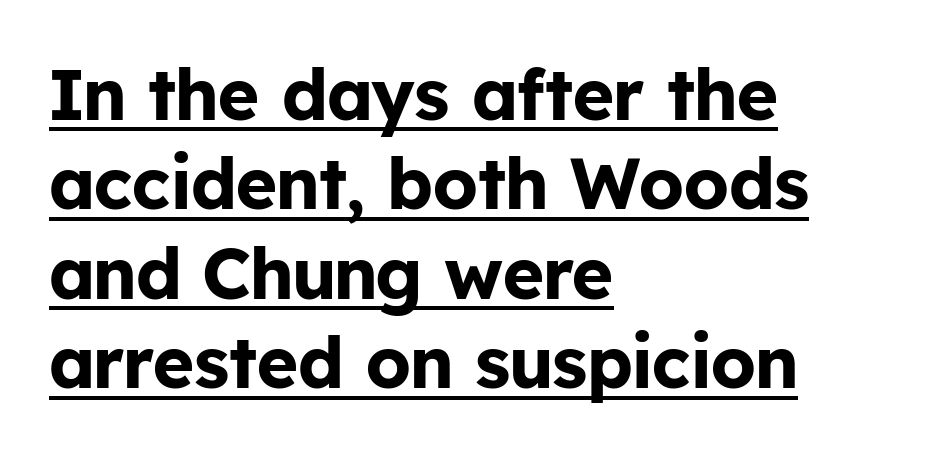
Stroke terminals: plain, sans-serif. Reading down the block, your eye returns to a fixed left position each line. Do the characters align in a grid? No, the font is proportional. The typesetting leans heavy: a genuine bold. Notice how descenders clear the ascenders below comfortably — that's standard leading. Characters follow at the spacing the type designer built in.
